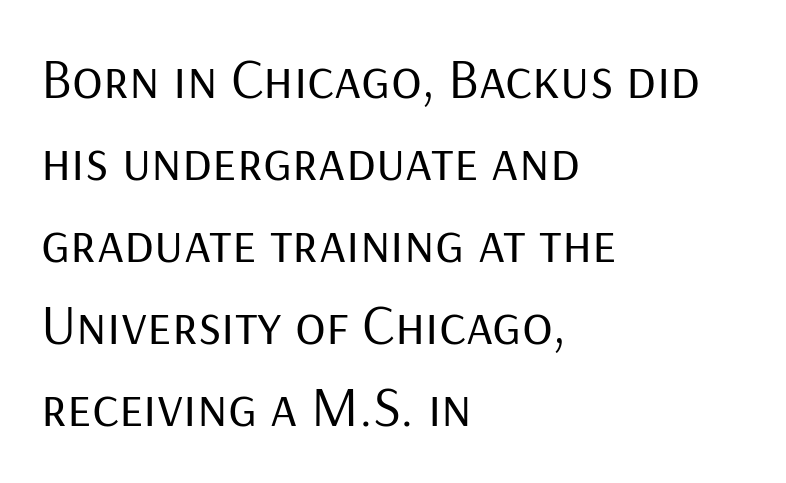
{"serif": "no", "italic": "no", "bold": "no", "weight": "regular", "width": "normal", "stroke_contrast": "low", "x_height": "medium", "monospaced": "no", "underline": "no", "align": "left", "line_spacing": "normal", "line_spacing_ratio": 1.44, "letter_spacing": "normal", "letter_spacing_em": 0.0, "glyph_px": 57}
